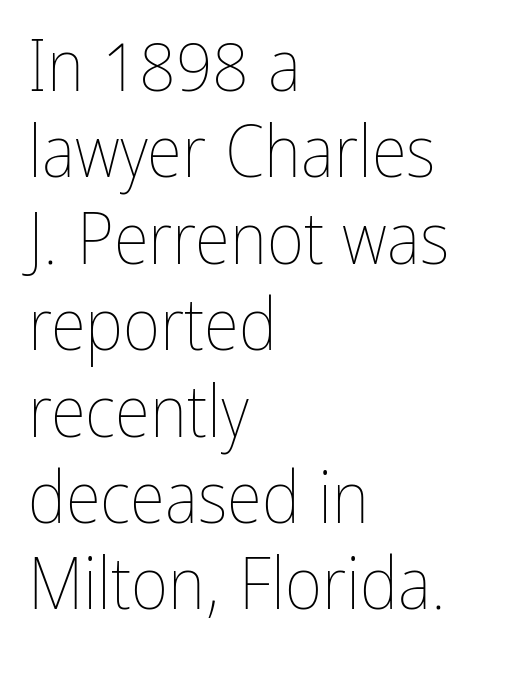
The passage shown is not underscored anywhere. This is roman type, the default non-slanted kind. The face looks like a standard text weight, possibly lighter. If you drew a ruler down the left edge, every line would touch it.
